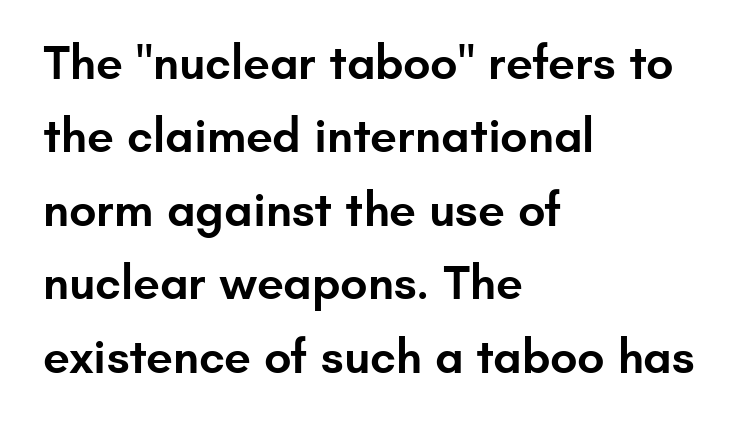
Q: Is the text bold? A: Semi-bold.
Q: Is the text italic (slanted)? A: No, it is upright.
Q: Is the typeface a serif or a sans-serif typeface? A: Sans-serif.
Q: Is the text underlined? A: No.
Q: How is the paragraph aligned? A: Left-aligned.
Q: Is the spacing between letters normal or unusually wide? A: Normal.
Q: Is the spacing between lines tight, normal or loose? A: Normal.
Q: Width (condensed, normal, or wide)? A: Normal.
Q: Stroke contrast? A: Low.
Q: x-height? A: Small.
Q: Monospaced? A: No.
